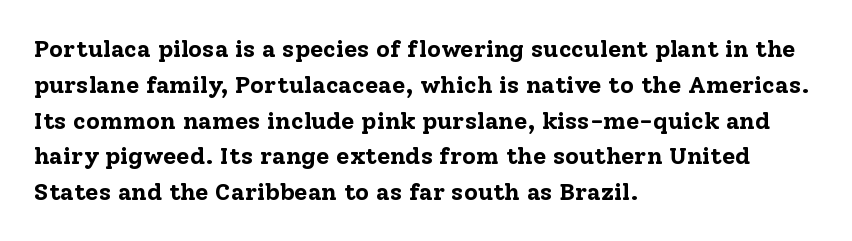
{"italic": "no", "bold": "yes", "underline": "no", "align": "left", "line_spacing": "normal", "line_spacing_ratio": 1.49, "letter_spacing": "normal", "letter_spacing_em": 0.0, "glyph_px": 24}
